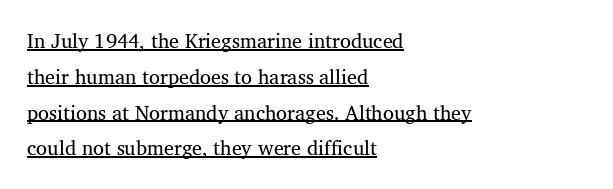
{"italic": "no", "bold": "no", "underline": "yes", "align": "left", "line_spacing_ratio": 1.79, "letter_spacing": "normal", "letter_spacing_em": 0.0, "glyph_px": 20}
